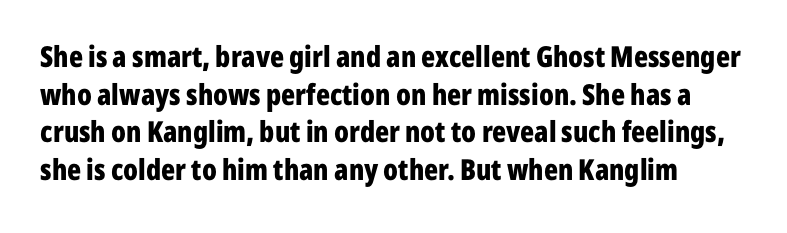
The image shows 29 px bold, condensed sans-serif type, upright; set normal line spacing (1.3x), normal letter spacing, not underlined; low stroke contrast and a medium x-height.
